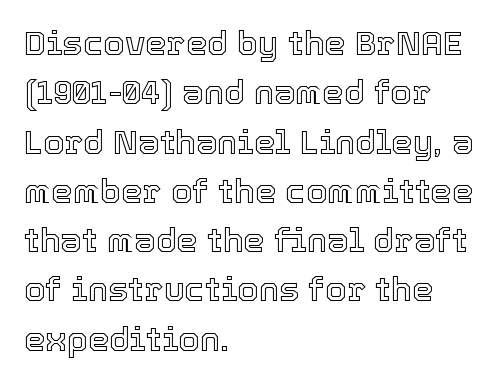
The image shows 34 px text type, upright; set left-aligned, normal line spacing (1.45x), normal letter spacing, not underlined; a medium x-height.
